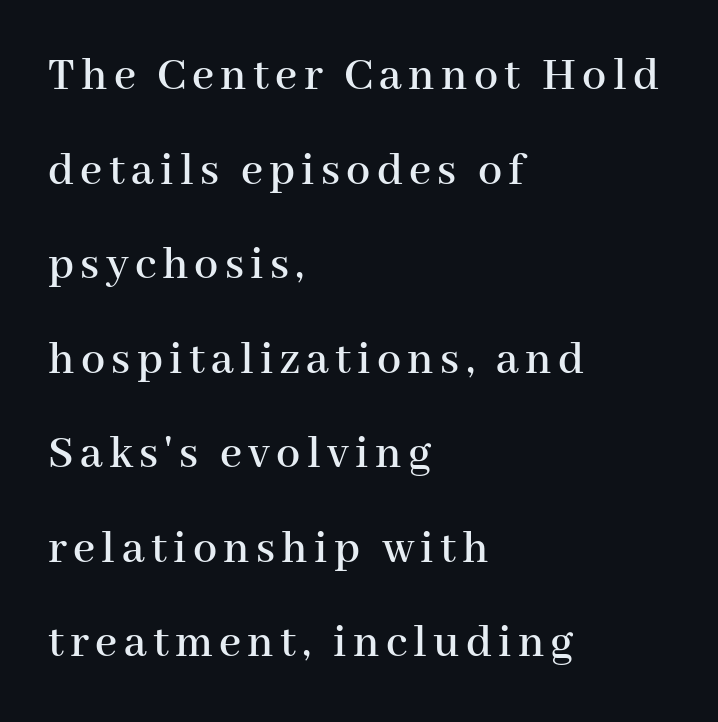
The font family rendered here belongs to the serif group. The zone under the glyphs is completely vacant. This is roman type, the default non-slanted kind. The face used here is proportionally spaced, like ordinary book or web type. A great deal of white space separates one row of letters from the next. Layout note: lines flush left.
